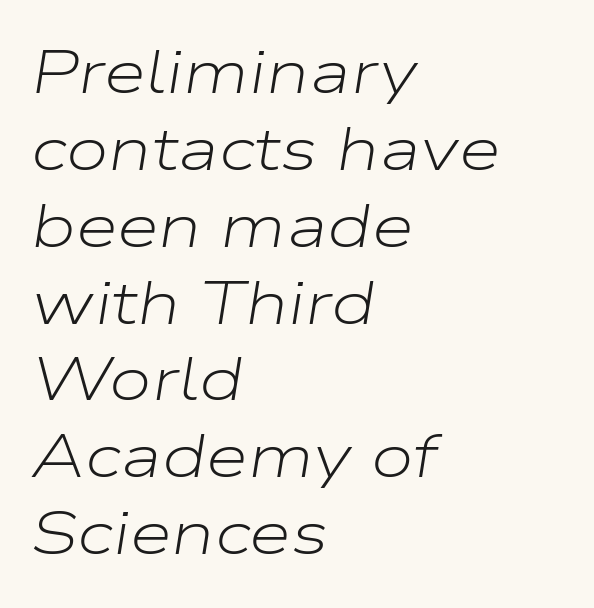
Q: Is the text bold? A: No.
Q: Is the text italic (slanted)? A: Yes, it leans right by about 9 degrees.
Q: Is the text underlined? A: No.
Q: How is the paragraph aligned? A: Left-aligned.
Q: Is the spacing between letters normal or unusually wide? A: Normal.
Q: Is the spacing between lines tight, normal or loose? A: Normal.
Q: Width (condensed, normal, or wide)? A: Wide.
Q: Stroke contrast? A: Low.
Q: x-height? A: Medium.
Q: Monospaced? A: No.
